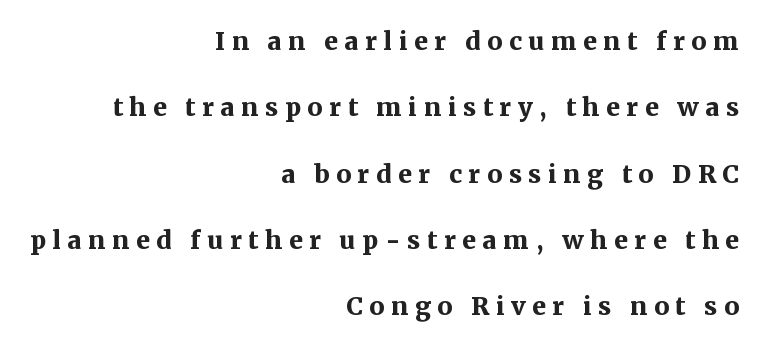
Q: Is the text bold? A: Yes.
Q: Is the text italic (slanted)? A: No, it is upright.
Q: Is the typeface a serif or a sans-serif typeface? A: Serif.
Q: Is the text underlined? A: No.
Q: How is the paragraph aligned? A: Right-aligned.
Q: Is the spacing between lines tight, normal or loose? A: Loose.
Q: Width (condensed, normal, or wide)? A: Normal.
Q: Stroke contrast? A: Medium.
Q: x-height? A: Medium.
Q: Monospaced? A: No.
